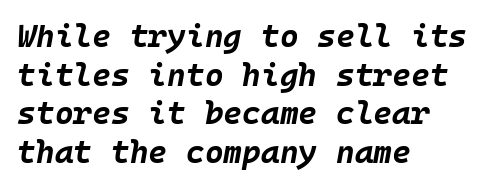
The whole block is typeset with a tilt. The face used here has the dense, thick strokes of a bold. The letters sit at their default tracking, neither squeezed nor spread. The string is rendered with underlining switched off. Which margin do the lines hug? The left one — the right edge is uneven.
